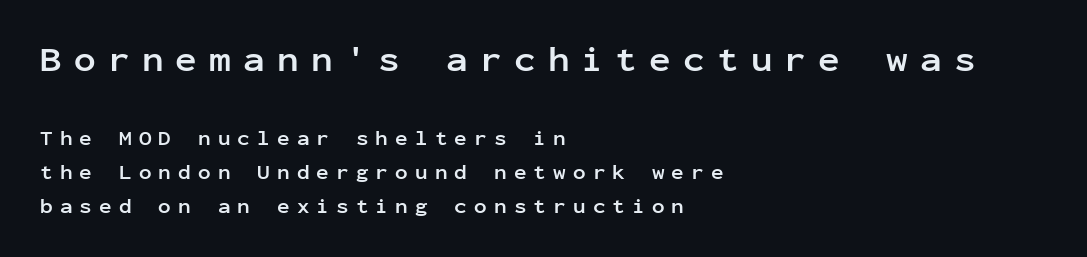
The image shows 36 px semibold sans-serif type, upright, monospaced; set left-aligned, normal line spacing (1.6x), unusually wide letter spacing (+0.34 em), not underlined; the first (top) block is 1.71x larger; low stroke contrast and a medium x-height.
